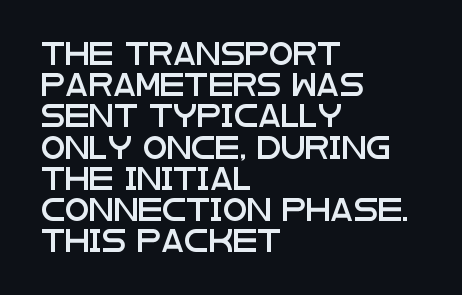
Q: Is the text italic (slanted)? A: No, it is upright.
Q: Is the text underlined? A: No.
Q: How is the paragraph aligned? A: Left-aligned.
Q: Is the spacing between letters normal or unusually wide? A: Normal.
Q: Is the spacing between lines tight, normal or loose? A: Normal.
